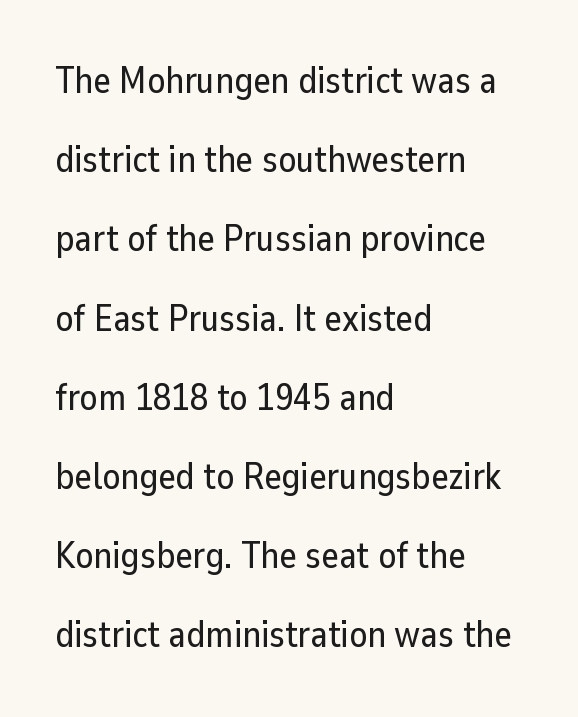
Does the leading feel generous? Absolutely, it's lavish. Check where the strokes stop: nothing finishes them off — pure sans. Each letter keeps its own natural width here, so spacing adapts to shape. This sample is left-justified, so line endings fall wherever the words run out. No italicization has been applied; the sample stays upright.
